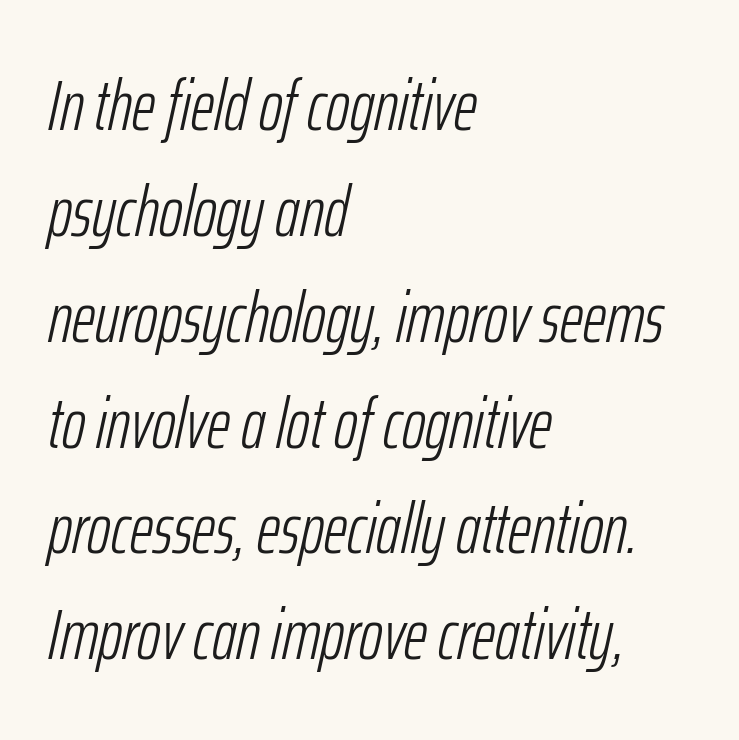
The image shows 72 px light, condensed type, italic (leaning right); set left-aligned, normal line spacing (1.47x), normal letter spacing, not underlined; low stroke contrast and a medium x-height.
